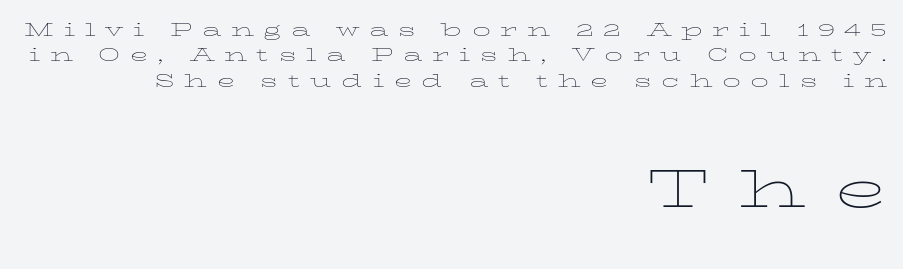
This rendering widens character spacing well past its baseline value. Larger block? The one below; the one above is distinctly smaller. Descenders hang freely into open space. Do the characters align in a grid? No, the font is proportional. It's the straight-up-and-down kind of type. Notice how descenders almost collide with the ascenders below — that's tight leading.
